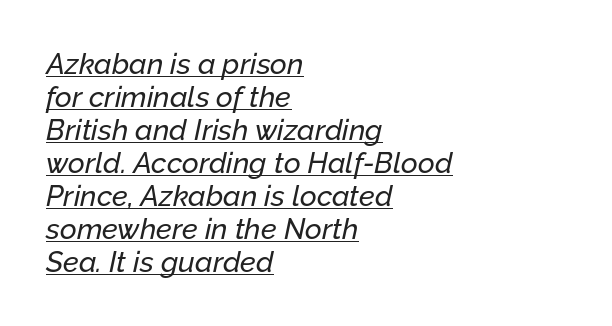
The image shows 29 px text type, italic (leaning right); set left-aligned, tight line spacing (1.14x), normal letter spacing, underlined; low stroke contrast and a medium x-height.
